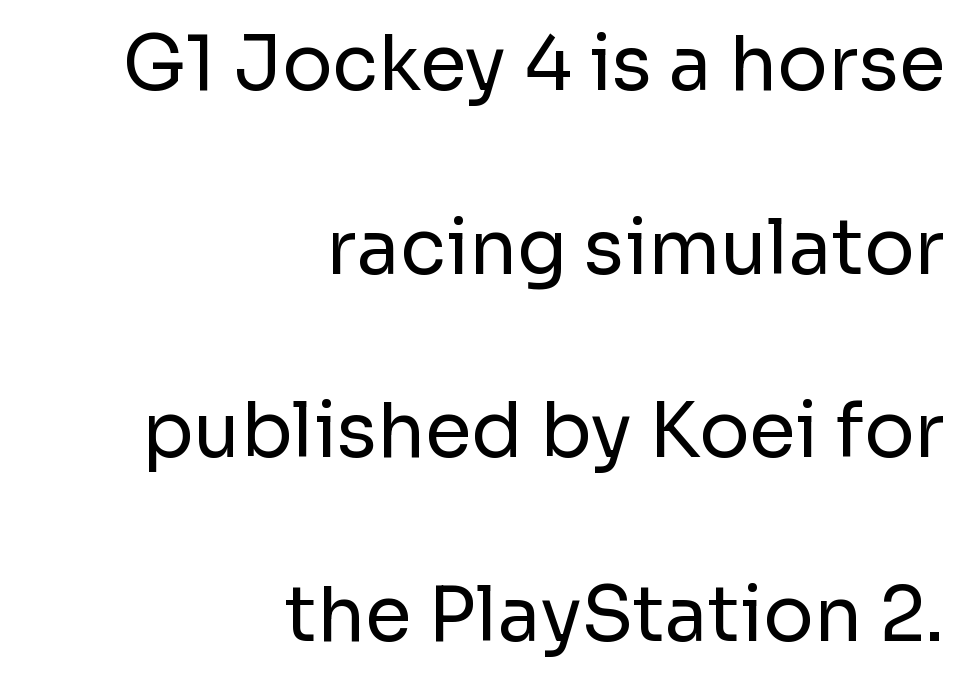
{"serif": "no", "italic": "no", "bold": "no", "weight": "regular", "width": "normal", "stroke_contrast": "low", "x_height": "medium", "monospaced": "no", "underline": "no", "align": "right", "line_spacing": "loose", "line_spacing_ratio": 2.45, "letter_spacing": "normal", "letter_spacing_em": 0.0, "glyph_px": 75}
